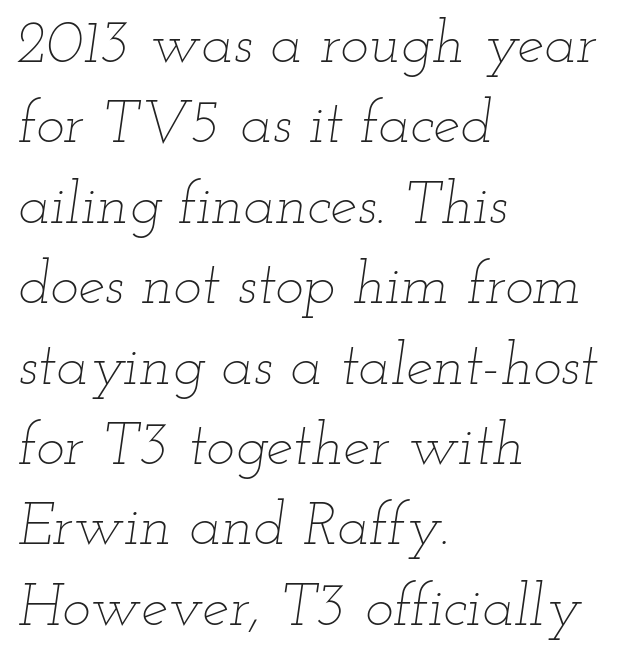
Q: Is the text bold? A: No.
Q: Is the text italic (slanted)? A: Yes, it leans right by about 12 degrees.
Q: Is the text underlined? A: No.
Q: How is the paragraph aligned? A: Left-aligned.
Q: Is the spacing between letters normal or unusually wide? A: Normal.
Q: Is the spacing between lines tight, normal or loose? A: Normal.
Q: Width (condensed, normal, or wide)? A: Wide.
Q: Stroke contrast? A: Low.
Q: x-height? A: Small.
Q: Monospaced? A: No.
